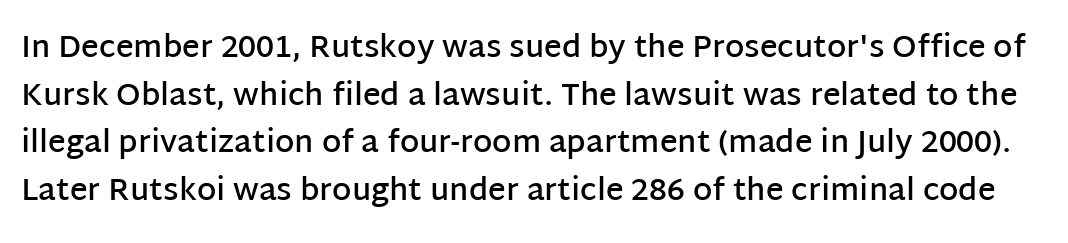
{"serif": "no", "italic": "no", "bold": "semi", "weight": "semibold", "width": "normal", "stroke_contrast": "low", "x_height": "large", "monospaced": "no", "underline": "no", "line_spacing": "normal", "line_spacing_ratio": 1.54, "letter_spacing": "normal", "letter_spacing_em": 0.0, "glyph_px": 31}
